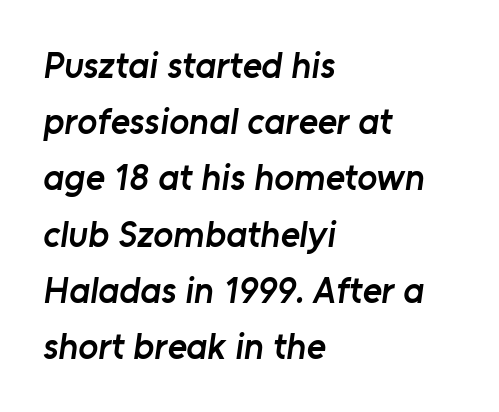
Q: Is the text bold? A: Semi-bold.
Q: Is the typeface a serif or a sans-serif typeface? A: Sans-serif.
Q: Is the text underlined? A: No.
Q: How is the paragraph aligned? A: Left-aligned.
Q: Is the spacing between letters normal or unusually wide? A: Normal.
Q: Is the spacing between lines tight, normal or loose? A: Normal.
Q: Width (condensed, normal, or wide)? A: Normal.
Q: Stroke contrast? A: Low.
Q: x-height? A: Medium.
Q: Monospaced? A: No.
